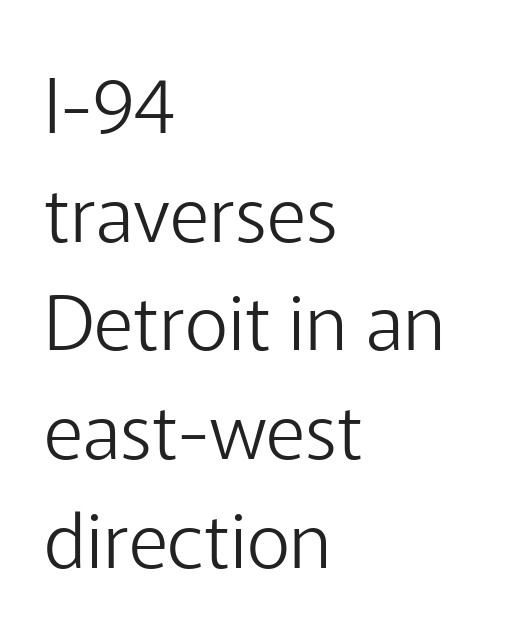
{"serif": "no", "italic": "no", "bold": "no", "weight": "light", "width": "normal", "stroke_contrast": "low", "x_height": "medium", "monospaced": "no", "underline": "no", "align": "left", "line_spacing": "normal", "line_spacing_ratio": 1.43, "letter_spacing": "normal", "letter_spacing_em": 0.0, "glyph_px": 76}
